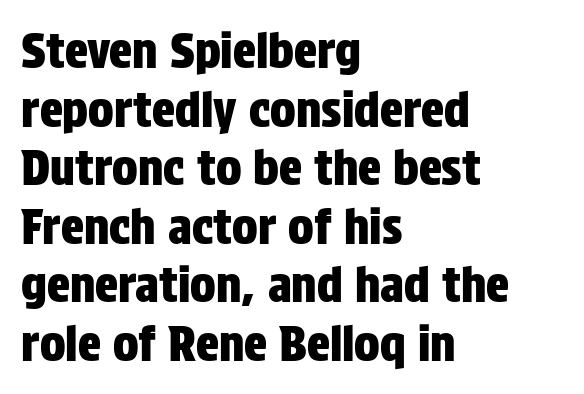
{"serif": "no", "italic": "no", "width": "condensed", "stroke_contrast": "low", "x_height": "large", "monospaced": "no", "underline": "no", "align": "left", "line_spacing_ratio": 1.22, "letter_spacing": "normal", "letter_spacing_em": 0.0, "glyph_px": 48}
